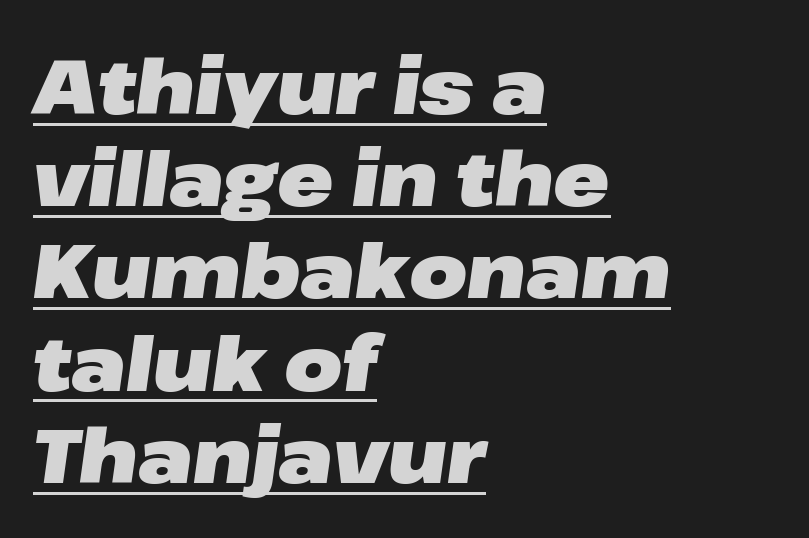
Q: Is the text bold? A: Yes.
Q: Is the text italic (slanted)? A: Yes, it leans right by about 8 degrees.
Q: Is the text underlined? A: Yes.
Q: How is the paragraph aligned? A: Left-aligned.
Q: Is the spacing between letters normal or unusually wide? A: Normal.
Q: Width (condensed, normal, or wide)? A: Wide.
Q: Stroke contrast? A: Low.
Q: x-height? A: Medium.
Q: Monospaced? A: No.
